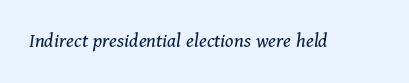
{"italic": "yes", "lean": "right", "slant_degrees": 11, "bold": "no", "underline": "no", "letter_spacing": "normal", "letter_spacing_em": 0.0, "glyph_px": 21}
